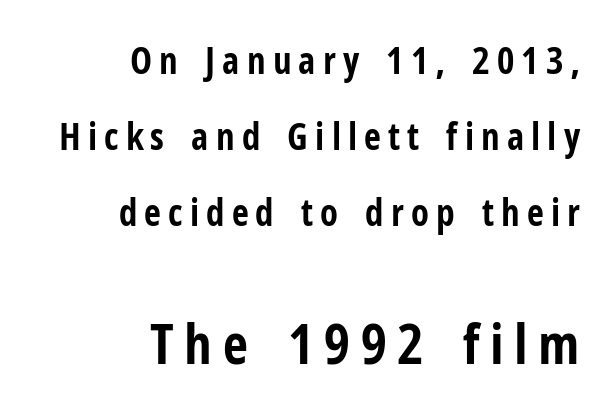
{"serif": "no", "italic": "no", "bold": "yes", "weight": "bold", "width": "condensed", "stroke_contrast": "low", "x_height": "medium", "monospaced": "no", "underline": "no", "align": "right", "line_spacing": "loose", "line_spacing_ratio": 2.05, "larger_block": "second", "size_ratio": 1.49, "glyph_px": 55}
